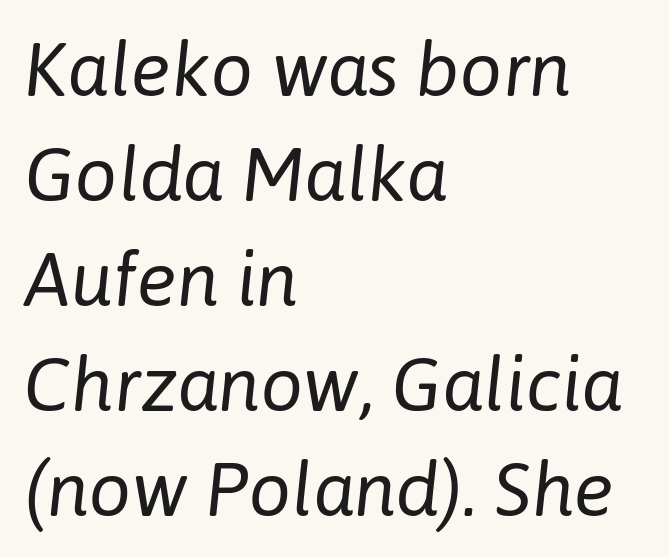
All the whitespace from short lines collects on the right. A typesetter would call this leading conventional body-copy spacing. In terms of letterspacing, this is plain default setting. The gap between lines stays unmarked.
